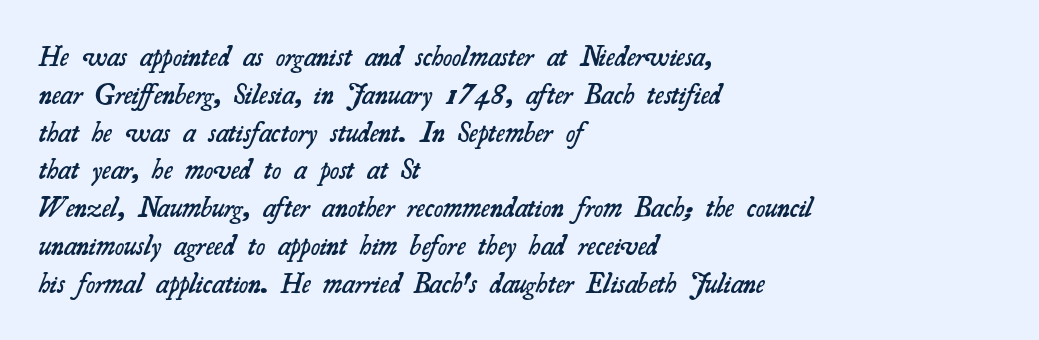
Q: Is the text bold? A: Semi-bold.
Q: Is the typeface a serif or a sans-serif typeface? A: Serif.
Q: Is the text underlined? A: No.
Q: How is the paragraph aligned? A: Left-aligned.
Q: Is the spacing between letters normal or unusually wide? A: Normal.
Q: Is the spacing between lines tight, normal or loose? A: Normal.
Q: Width (condensed, normal, or wide)? A: Normal.
Q: Stroke contrast? A: Medium.
Q: x-height? A: Small.
Q: Monospaced? A: No.
